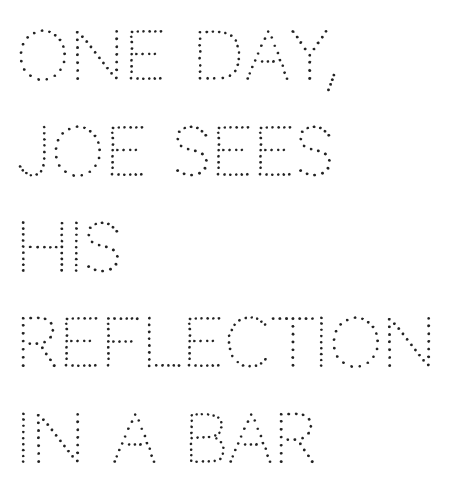
The zone under the glyphs is completely vacant. Nobody touched the tracking dial on this one. Interline gaps are of average width in this sample. Varying glyph widths throughout — classic text-font behaviour. Counters stay open thanks to moderate or lighter strokes. Ascenders rise straight up at ninety degrees.
